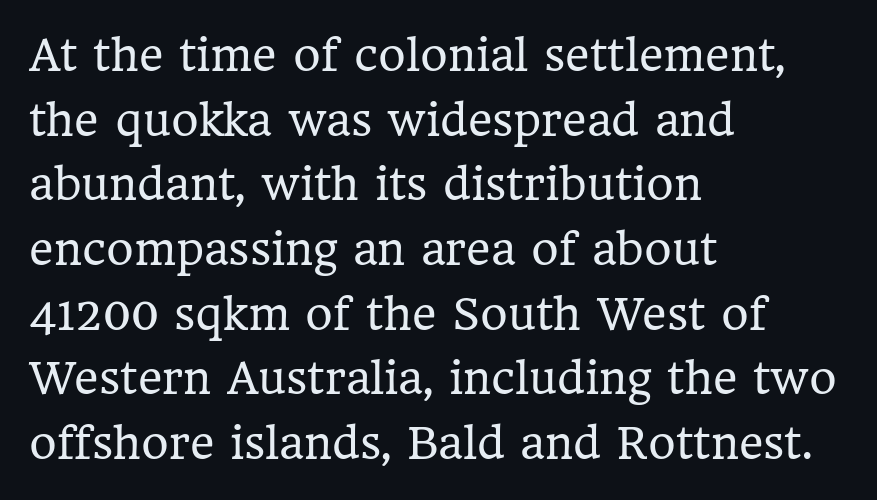
A quiet, ordinary-to-light weight characterises the typeface. Nobody touched the tracking dial on this one. Leading matches the norm, producing a regular column. Italic: no, the glyphs are upright roman. The space directly below the letters is spotless. Is this a sans? No — the strokes have serifs.
